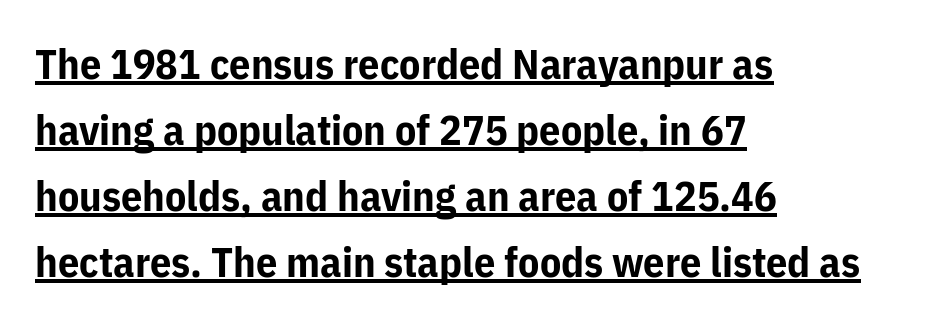
The image shows 42 px bold sans-serif type, upright; set left-aligned, normal line spacing (1.57x), normal letter spacing, underlined; low stroke contrast and a medium x-height.
